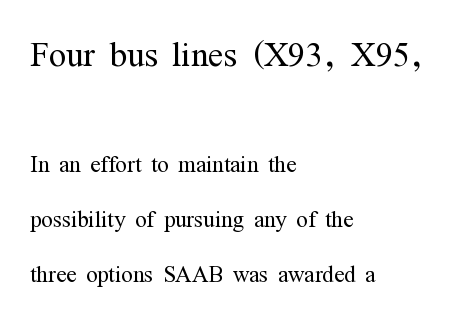
{"serif": "yes", "italic": "no", "bold": "no", "weight": "light", "width": "condensed", "stroke_contrast": "medium", "x_height": "medium", "monospaced": "no", "underline": "no", "align": "left", "line_spacing_ratio": 1.83, "letter_spacing": "normal", "letter_spacing_em": 0.0, "larger_block": "first", "size_ratio": 1.5, "glyph_px": 45}
